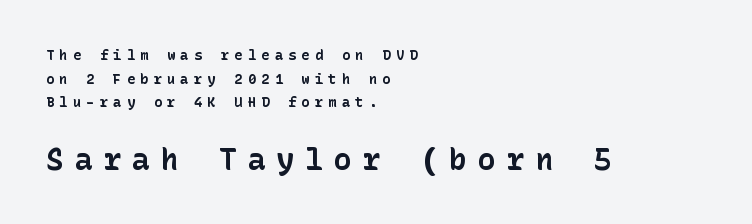
Summary of weight: heavy, a full bold. Check where the strokes stop: nothing finishes them off — pure sans. Nobody drew a line under any word here. You can tell it's not italic because the verticals are truly vertical.
